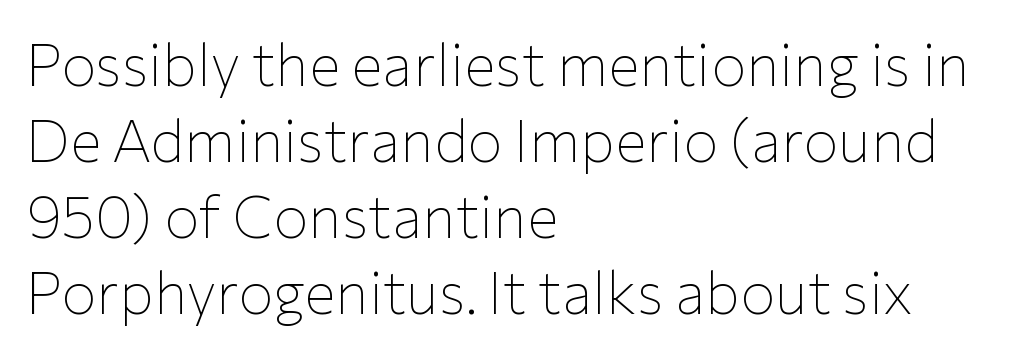
The image shows 59 px thin sans-serif type, upright; set left-aligned, normal line spacing (1.29x), normal letter spacing, not underlined; low stroke contrast and a medium x-height.
